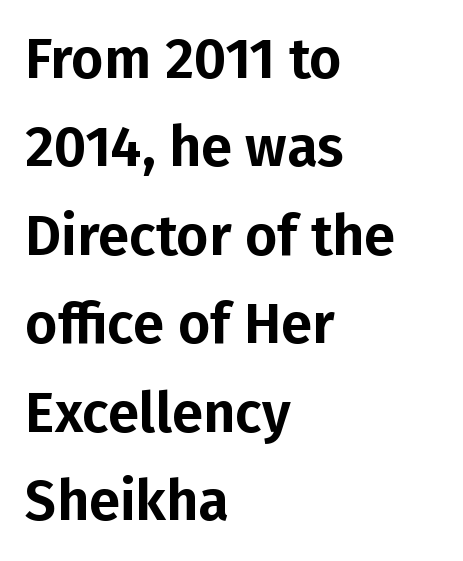
Q: Is the text italic (slanted)? A: No, it is upright.
Q: Is the typeface a serif or a sans-serif typeface? A: Sans-serif.
Q: Is the text underlined? A: No.
Q: How is the paragraph aligned? A: Left-aligned.
Q: Is the spacing between letters normal or unusually wide? A: Normal.
Q: Is the spacing between lines tight, normal or loose? A: Normal.
Q: Width (condensed, normal, or wide)? A: Normal.
Q: Stroke contrast? A: Low.
Q: x-height? A: Medium.
Q: Monospaced? A: No.
